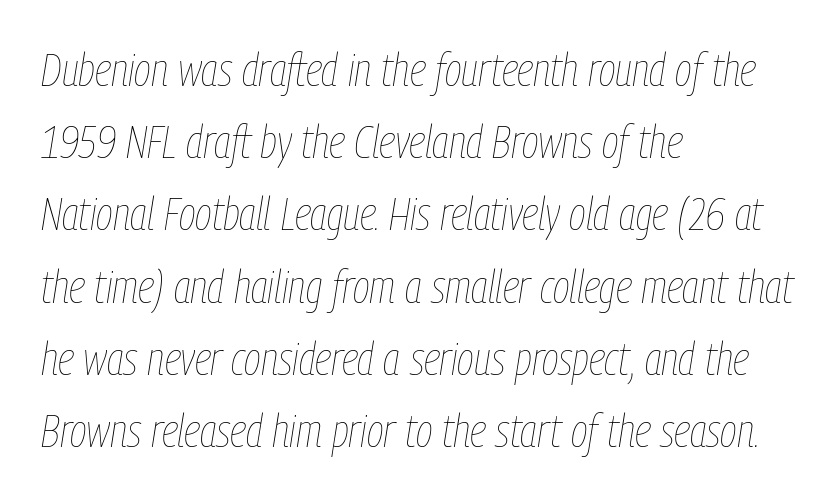
The image shows 46 px thin, condensed type, italic (leaning right); set left-aligned, normal line spacing (1.57x), normal letter spacing, not underlined; low stroke contrast and a medium x-height.
